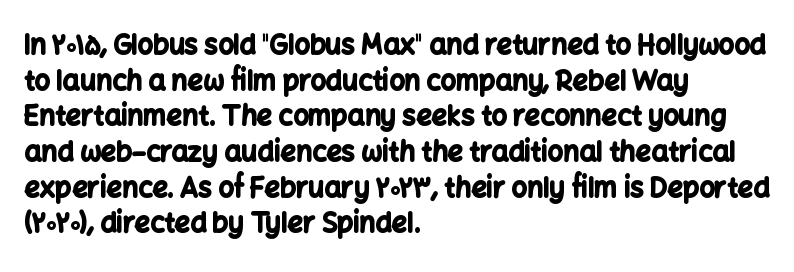
The image shows 27 px bold type, upright; set left-aligned, normal line spacing (1.32x), normal letter spacing, not underlined.
